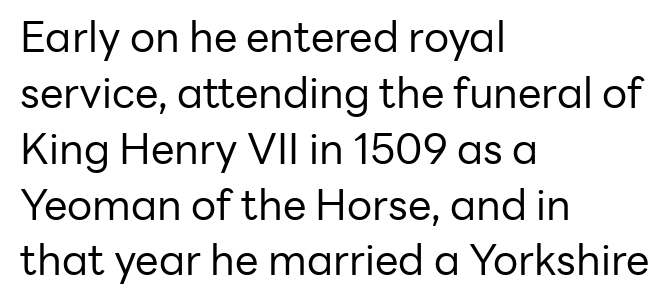
The image shows 42 px regular-weight sans-serif type, upright; set left-aligned, normal line spacing (1.33x), normal letter spacing, not underlined; low stroke contrast and a medium x-height.
